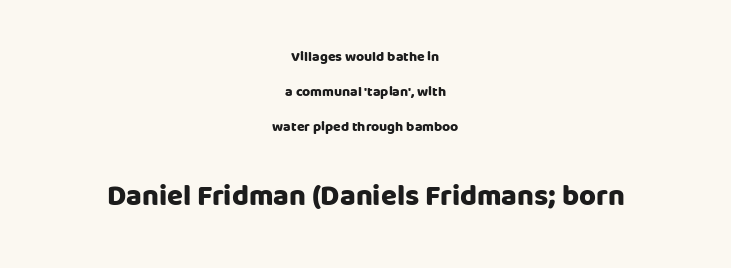
The image shows 29 px heavy sans-serif type, upright; set centered, loose line spacing (2.5x), normal letter spacing, not underlined; the second (bottom) block is 2.07x larger; low stroke contrast and a large x-height.
